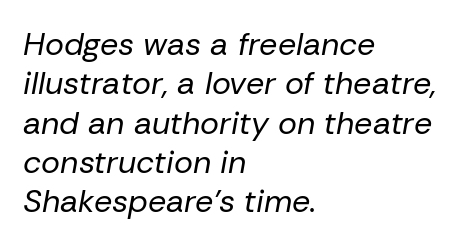
The image shows 32 px regular-weight type, italic (leaning right); set left-aligned, line spacing 1.23x, normal letter spacing, not underlined; low stroke contrast and a medium x-height.
